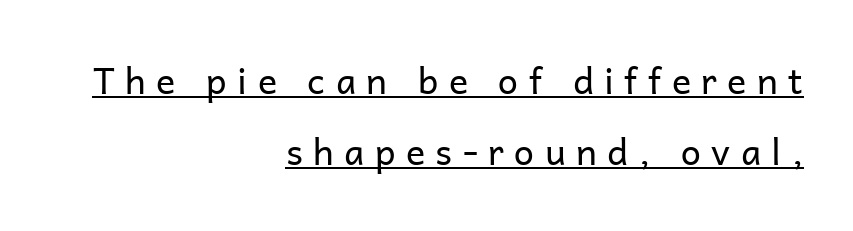
The image shows 36 px regular-weight sans-serif type, upright; set right-aligned, loose line spacing (1.98x), unusually wide letter spacing (+0.29 em), underlined; low stroke contrast and a medium x-height.
